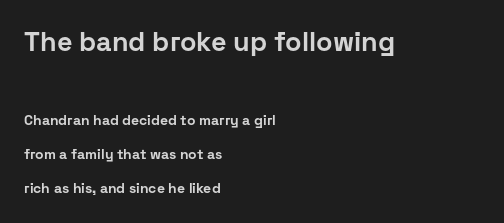
Q: Is the text bold? A: Yes.
Q: Is the text italic (slanted)? A: No, it is upright.
Q: Is the text underlined? A: No.
Q: How is the paragraph aligned? A: Left-aligned.
Q: Is the spacing between letters normal or unusually wide? A: Normal.
Q: Is the spacing between lines tight, normal or loose? A: Loose.
Q: Which block of text is set in a larger size, the first (top) or the second (bottom)? A: The first (top) one.
